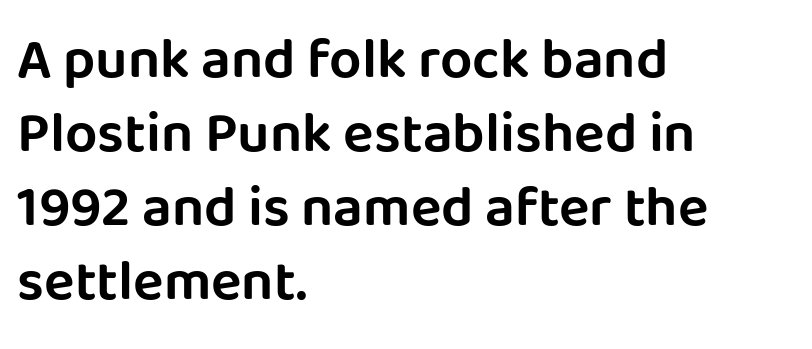
Q: Is the text italic (slanted)? A: No, it is upright.
Q: Is the typeface a serif or a sans-serif typeface? A: Sans-serif.
Q: Is the text underlined? A: No.
Q: How is the paragraph aligned? A: Left-aligned.
Q: Is the spacing between letters normal or unusually wide? A: Normal.
Q: Is the spacing between lines tight, normal or loose? A: Normal.
Q: Width (condensed, normal, or wide)? A: Normal.
Q: Stroke contrast? A: Low.
Q: x-height? A: Large.
Q: Monospaced? A: No.
